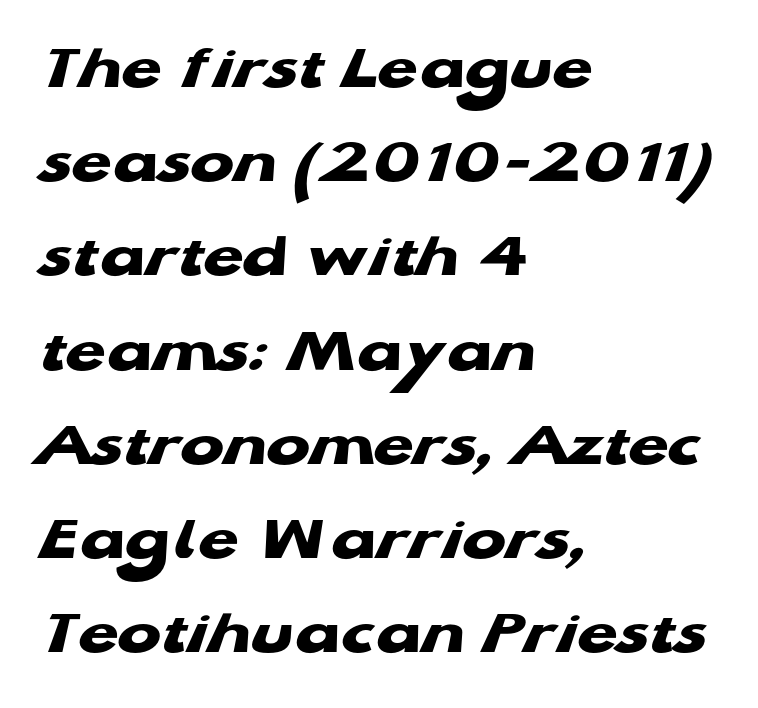
Q: Is the text bold? A: Yes.
Q: Is the typeface a serif or a sans-serif typeface? A: Sans-serif.
Q: Is the text underlined? A: No.
Q: How is the paragraph aligned? A: Left-aligned.
Q: Is the spacing between letters normal or unusually wide? A: Normal.
Q: Is the spacing between lines tight, normal or loose? A: Normal.
Q: Width (condensed, normal, or wide)? A: Wide.
Q: Stroke contrast? A: Low.
Q: x-height? A: Medium.
Q: Monospaced? A: No.
